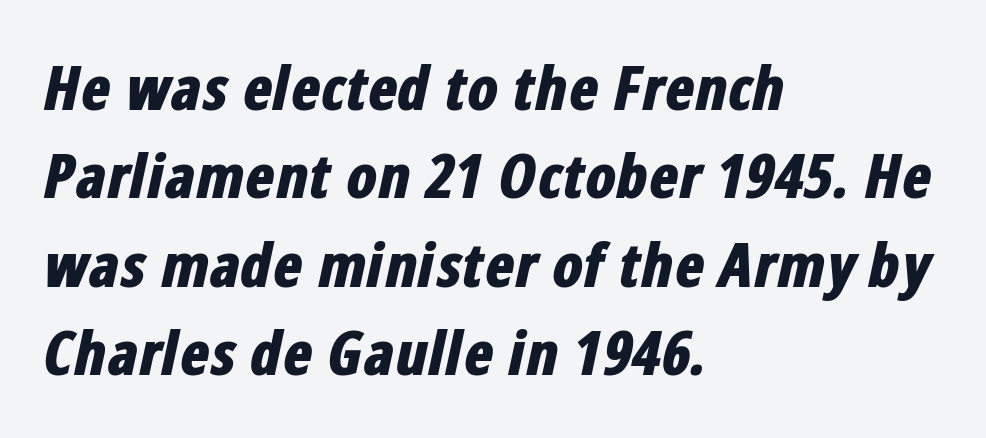
{"italic": "yes", "lean": "right", "slant_degrees": 12, "bold": "yes", "weight": "bold", "width": "condensed", "stroke_contrast": "low", "x_height": "medium", "monospaced": "no", "underline": "no", "align": "left", "line_spacing": "normal", "line_spacing_ratio": 1.45, "letter_spacing": "normal", "letter_spacing_em": 0.0, "glyph_px": 61}
